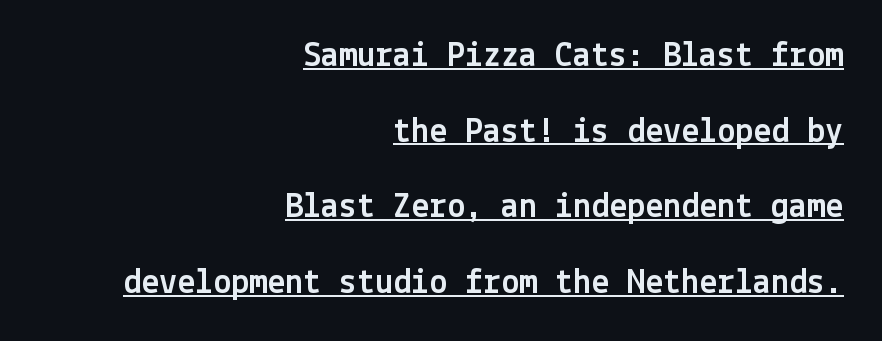
The image shows 36 px sans-serif type, upright; set right-aligned, loose line spacing (2.1x), normal letter spacing, underlined; a medium x-height.
